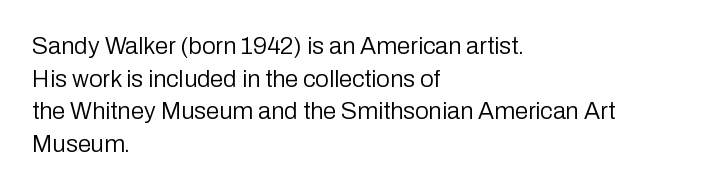
{"italic": "no", "bold": "no", "underline": "no", "align": "left", "line_spacing": "normal", "line_spacing_ratio": 1.36, "letter_spacing": "normal", "letter_spacing_em": 0.0, "glyph_px": 24}
